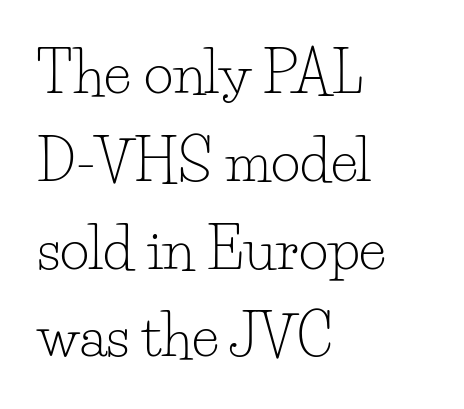
Quick note: not italic, upright. Inter-character spacing is left at the font's built-in metrics. Think standard paragraph weight, or any step lighter than that. Reading down the column, the eye jumps a familiar distance to each next line. In CSS terms this would be text-align: left.
